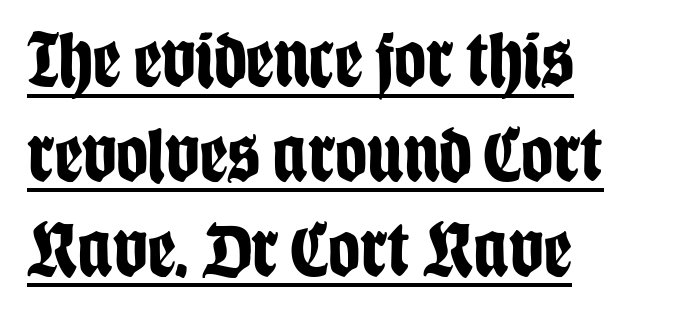
The image shows 79 px bold, condensed sans-serif type, upright; set left-aligned, line spacing 1.2x, normal letter spacing, underlined; low stroke contrast and a large x-height.
